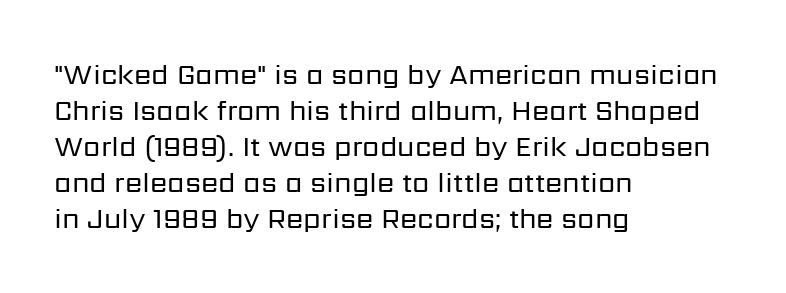
Q: Is the text bold? A: No.
Q: Is the text italic (slanted)? A: No, it is upright.
Q: Is the typeface a serif or a sans-serif typeface? A: Sans-serif.
Q: Is the text underlined? A: No.
Q: How is the paragraph aligned? A: Left-aligned.
Q: Is the spacing between letters normal or unusually wide? A: Normal.
Q: Is the spacing between lines tight, normal or loose? A: Normal.
Q: Width (condensed, normal, or wide)? A: Normal.
Q: Stroke contrast? A: Low.
Q: x-height? A: Medium.
Q: Monospaced? A: No.
